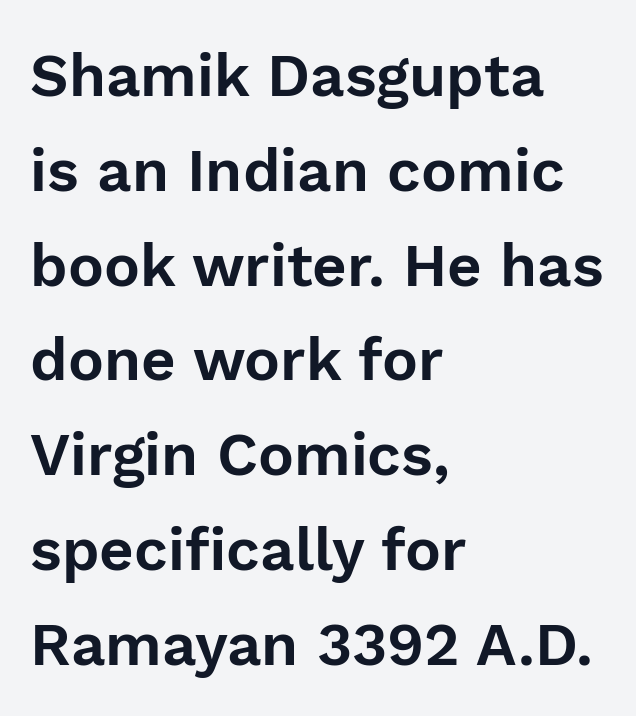
Q: Is the text italic (slanted)? A: No, it is upright.
Q: Is the typeface a serif or a sans-serif typeface? A: Sans-serif.
Q: Is the text underlined? A: No.
Q: How is the paragraph aligned? A: Left-aligned.
Q: Is the spacing between letters normal or unusually wide? A: Normal.
Q: Is the spacing between lines tight, normal or loose? A: Normal.
Q: Width (condensed, normal, or wide)? A: Normal.
Q: Stroke contrast? A: Low.
Q: x-height? A: Medium.
Q: Monospaced? A: No.
